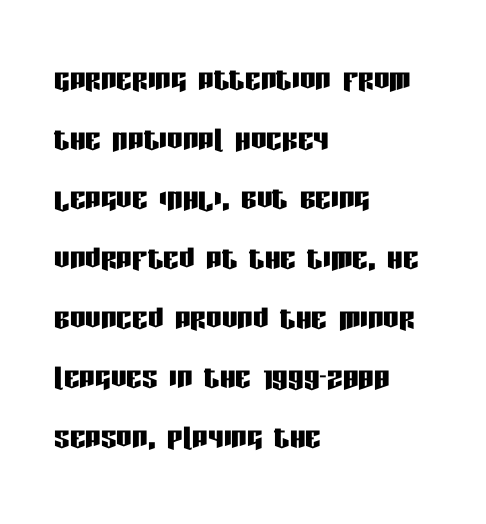
Q: Is the text italic (slanted)? A: No, it is upright.
Q: Is the typeface a serif or a sans-serif typeface? A: Sans-serif.
Q: Is the text underlined? A: No.
Q: How is the paragraph aligned? A: Left-aligned.
Q: Is the spacing between letters normal or unusually wide? A: Normal.
Q: Is the spacing between lines tight, normal or loose? A: Normal.
Q: Width (condensed, normal, or wide)? A: Condensed.
Q: Stroke contrast? A: Low.
Q: x-height? A: Large.
Q: Monospaced? A: No.
